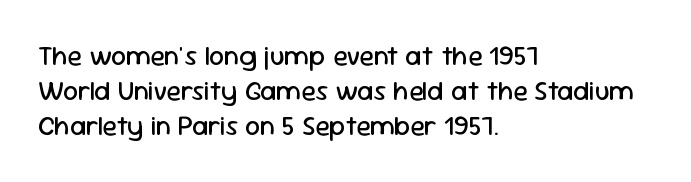
The image shows 27 px text type, upright; set left-aligned, normal line spacing (1.3x), normal letter spacing, not underlined.
